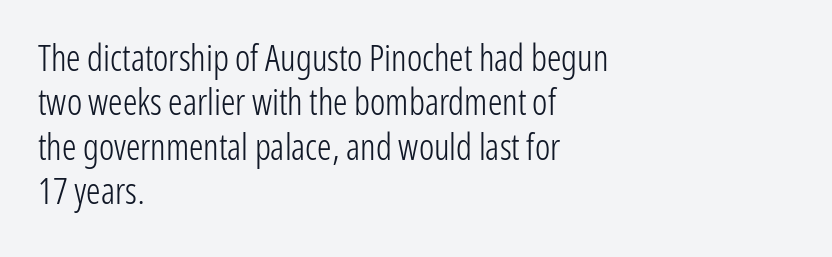
{"serif": "no", "italic": "no", "bold": "no", "weight": "light", "width": "condensed", "stroke_contrast": "low", "x_height": "medium", "monospaced": "no", "underline": "no", "align": "left", "line_spacing_ratio": 1.23, "letter_spacing": "normal", "letter_spacing_em": 0.0, "glyph_px": 36}
